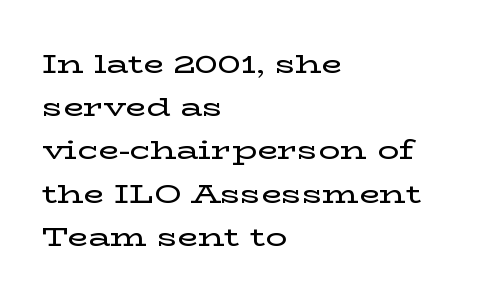
The image shows 27 px text type, upright; set left-aligned, normal line spacing (1.6x), normal letter spacing, not underlined.
